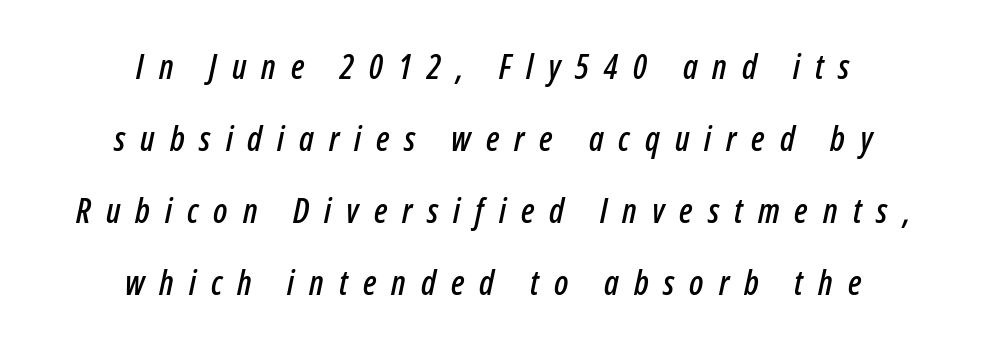
Q: Is the text italic (slanted)? A: Yes, it leans right by about 12 degrees.
Q: Is the text underlined? A: No.
Q: How is the paragraph aligned? A: Centered.
Q: Is the spacing between letters normal or unusually wide? A: Unusually wide.
Q: Is the spacing between lines tight, normal or loose? A: Loose.
Q: Width (condensed, normal, or wide)? A: Condensed.
Q: Stroke contrast? A: Low.
Q: x-height? A: Medium.
Q: Monospaced? A: No.
